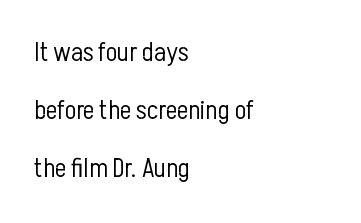
The image shows 27 px text type, upright; set left-aligned, loose line spacing (2.15x), normal letter spacing, not underlined.
